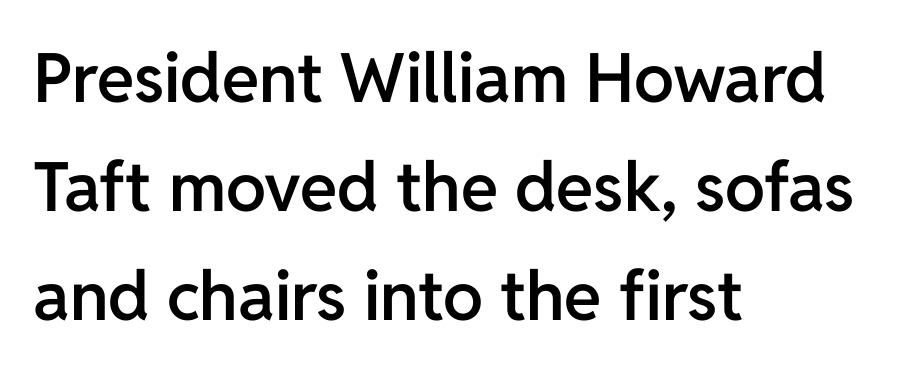
Q: Is the text bold? A: Semi-bold.
Q: Is the text italic (slanted)? A: No, it is upright.
Q: Is the typeface a serif or a sans-serif typeface? A: Sans-serif.
Q: Is the text underlined? A: No.
Q: How is the paragraph aligned? A: Left-aligned.
Q: Is the spacing between letters normal or unusually wide? A: Normal.
Q: Is the spacing between lines tight, normal or loose? A: Normal.
Q: Width (condensed, normal, or wide)? A: Normal.
Q: Stroke contrast? A: Low.
Q: x-height? A: Medium.
Q: Monospaced? A: No.
